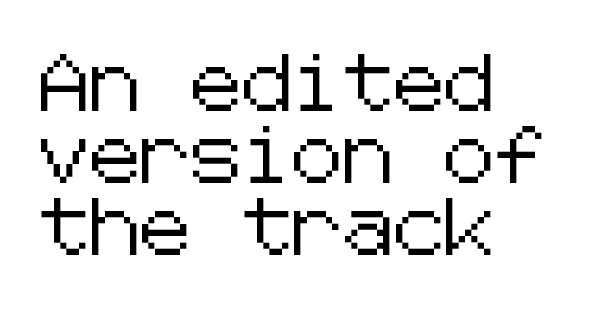
{"serif": "no", "italic": "no", "width": "normal", "stroke_contrast": "low", "x_height": "medium", "underline": "no", "align": "left", "line_spacing": "normal", "line_spacing_ratio": 1.26, "letter_spacing": "normal", "letter_spacing_em": 0.0, "glyph_px": 57}
